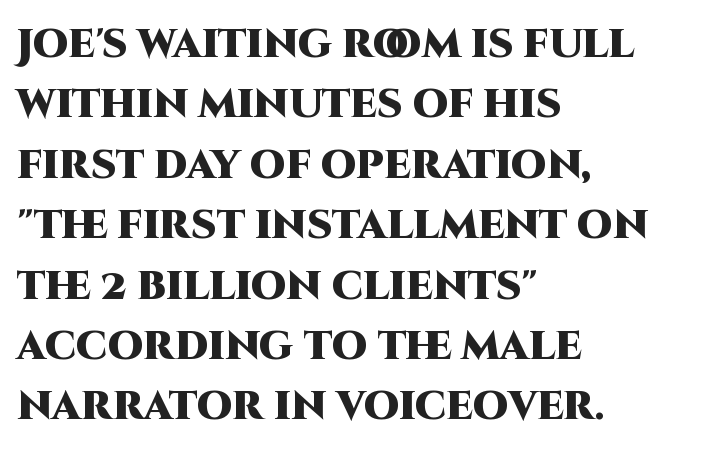
Each letter's strokes conclude bluntly, with no projecting serifs. Compared with a centered layout, this one pins lines to the left instead. Notice how thick the strokes are: this is what a full bold looks like. Check the space under the baseline: it is left empty. The rendering uses a moderate line-height, typical for paragraphs. Nothing unusual about the tracking: characters are spaced as the font intends.
